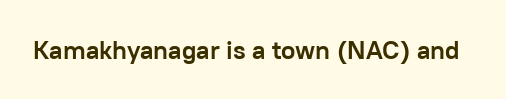
{"italic": "no", "bold": "yes", "underline": "no", "letter_spacing": "normal", "letter_spacing_em": 0.0, "glyph_px": 26}
